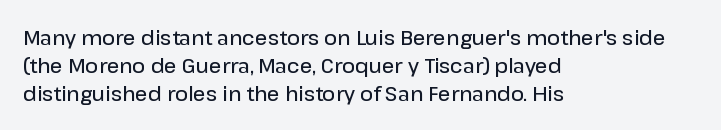
Q: Is the text bold? A: Semi-bold.
Q: Is the text italic (slanted)? A: No, it is upright.
Q: Is the text underlined? A: No.
Q: How is the paragraph aligned? A: Left-aligned.
Q: Is the spacing between letters normal or unusually wide? A: Normal.
Q: Is the spacing between lines tight, normal or loose? A: Normal.
